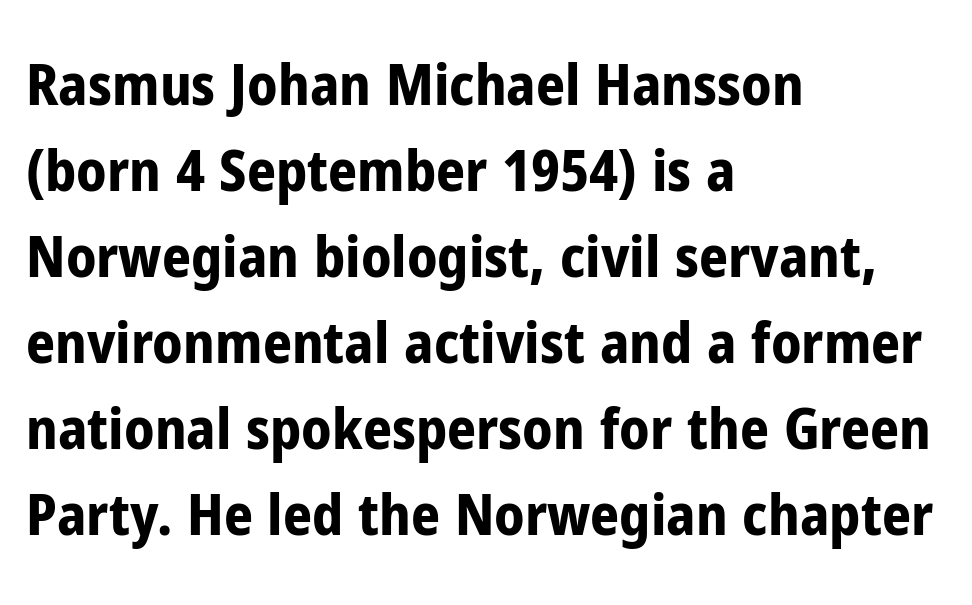
Compared with typical paragraphs, the rows here are spaced about the same. What kind of face is this? One without serifs — a sans. The letters stand straight up with perfectly vertical stems. These lines keep a tight, regular rhythm from letter to letter.
